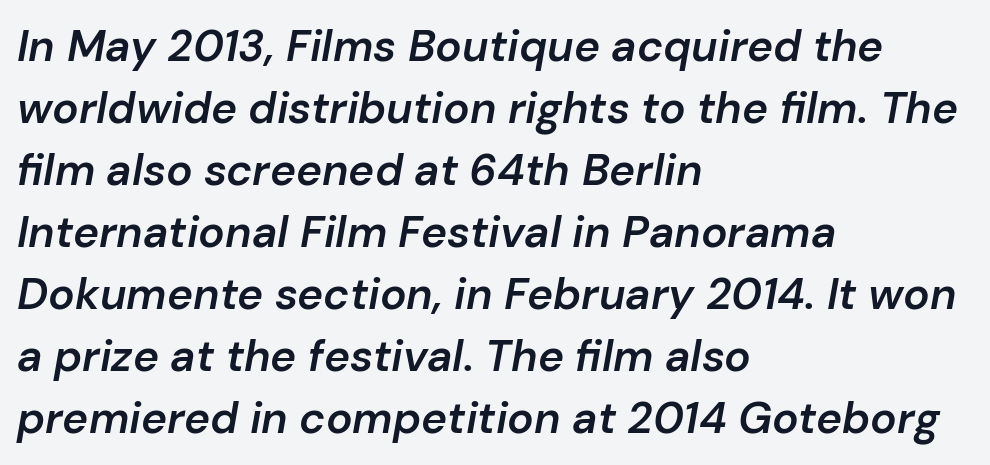
{"italic": "yes", "lean": "right", "slant_degrees": 10, "bold": "semi", "weight": "semibold", "width": "normal", "stroke_contrast": "low", "x_height": "medium", "monospaced": "no", "underline": "no", "align": "left", "line_spacing": "normal", "line_spacing_ratio": 1.41, "letter_spacing": "normal", "letter_spacing_em": 0.0, "glyph_px": 44}
